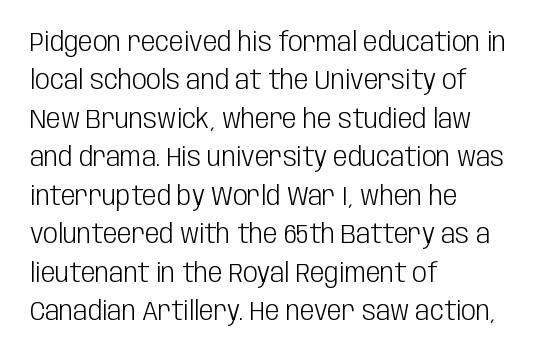
The image shows 26 px text type, upright; set left-aligned, normal line spacing (1.48x), normal letter spacing, not underlined.
